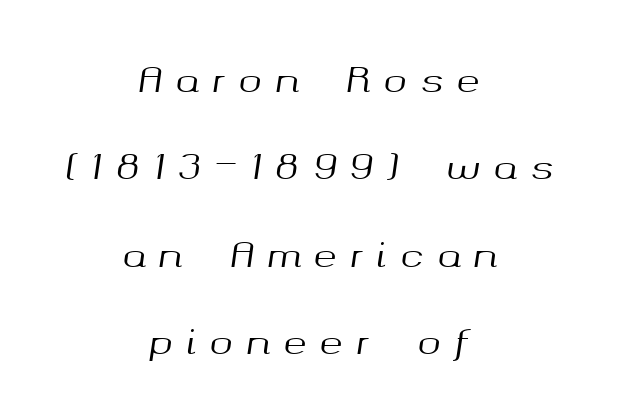
Horizontal bands of white between lines are thick stripes. Yep, that's italic — everything's leaning. Here the designer chose a conventional face with non-uniform glyph widths. Alignment: centered. The zone under the glyphs is completely vacant. Letter spacing: wide.
